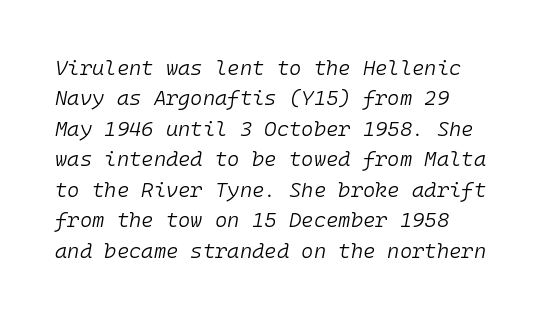
The image shows 21 px text type, italic (leaning right); set left-aligned, normal line spacing (1.45x), normal letter spacing, not underlined.
